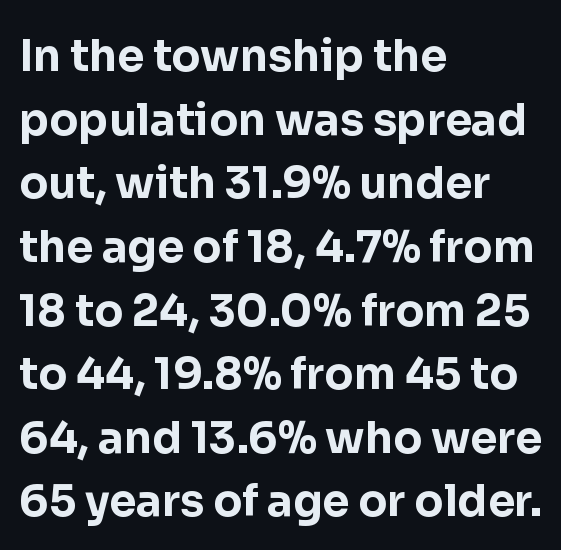
{"serif": "no", "italic": "no", "bold": "yes", "weight": "bold", "width": "normal", "stroke_contrast": "low", "x_height": "medium", "monospaced": "no", "underline": "no", "align": "left", "line_spacing": "normal", "line_spacing_ratio": 1.48, "letter_spacing": "normal", "letter_spacing_em": 0.0, "glyph_px": 43}
